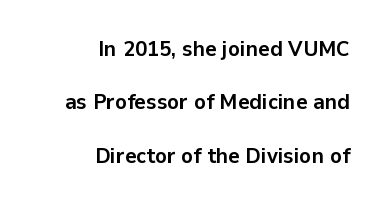
{"italic": "no", "bold": "yes", "underline": "no", "align": "right", "line_spacing": "loose", "line_spacing_ratio": 2.43, "letter_spacing": "normal", "letter_spacing_em": 0.0, "glyph_px": 22}
